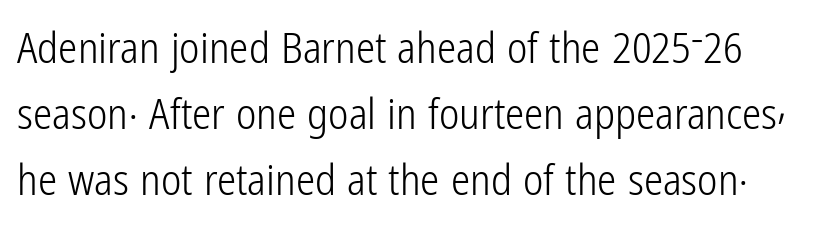
{"serif": "no", "italic": "no", "bold": "no", "weight": "light", "width": "condensed", "stroke_contrast": "low", "x_height": "medium", "monospaced": "no", "underline": "no", "line_spacing": "normal", "line_spacing_ratio": 1.54, "letter_spacing": "normal", "letter_spacing_em": 0.0, "glyph_px": 43}
